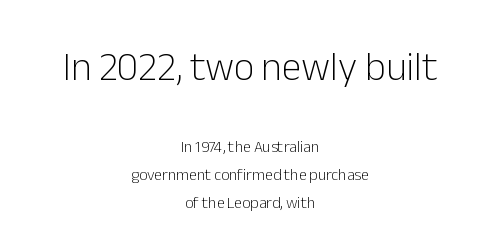
Q: Is the text bold? A: No.
Q: Is the text italic (slanted)? A: No, it is upright.
Q: Is the typeface a serif or a sans-serif typeface? A: Sans-serif.
Q: Is the text underlined? A: No.
Q: How is the paragraph aligned? A: Centered.
Q: Is the spacing between letters normal or unusually wide? A: Normal.
Q: Which block of text is set in a larger size, the first (top) or the second (bottom)? A: The first (top) one.
Q: Width (condensed, normal, or wide)? A: Normal.
Q: Stroke contrast? A: Low.
Q: x-height? A: Medium.
Q: Monospaced? A: No.
